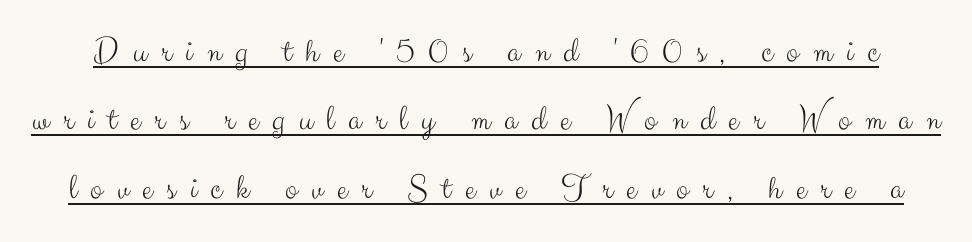
Q: Is the text bold? A: No.
Q: Is the text italic (slanted)? A: Yes.
Q: Is the typeface a serif or a sans-serif typeface? A: Sans-serif.
Q: Is the text underlined? A: Yes.
Q: Is the spacing between letters normal or unusually wide? A: Unusually wide.
Q: Is the spacing between lines tight, normal or loose? A: Loose.
Q: Width (condensed, normal, or wide)? A: Normal.
Q: Stroke contrast? A: Medium.
Q: x-height? A: Small.
Q: Monospaced? A: No.
